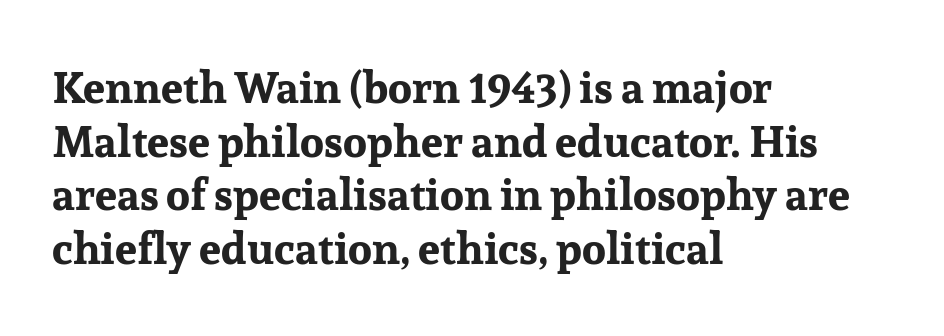
Q: Is the text bold? A: Yes.
Q: Is the text italic (slanted)? A: No, it is upright.
Q: Is the typeface a serif or a sans-serif typeface? A: Serif.
Q: Is the text underlined? A: No.
Q: How is the paragraph aligned? A: Left-aligned.
Q: Is the spacing between letters normal or unusually wide? A: Normal.
Q: Width (condensed, normal, or wide)? A: Normal.
Q: Stroke contrast? A: Low.
Q: x-height? A: Medium.
Q: Monospaced? A: No.
